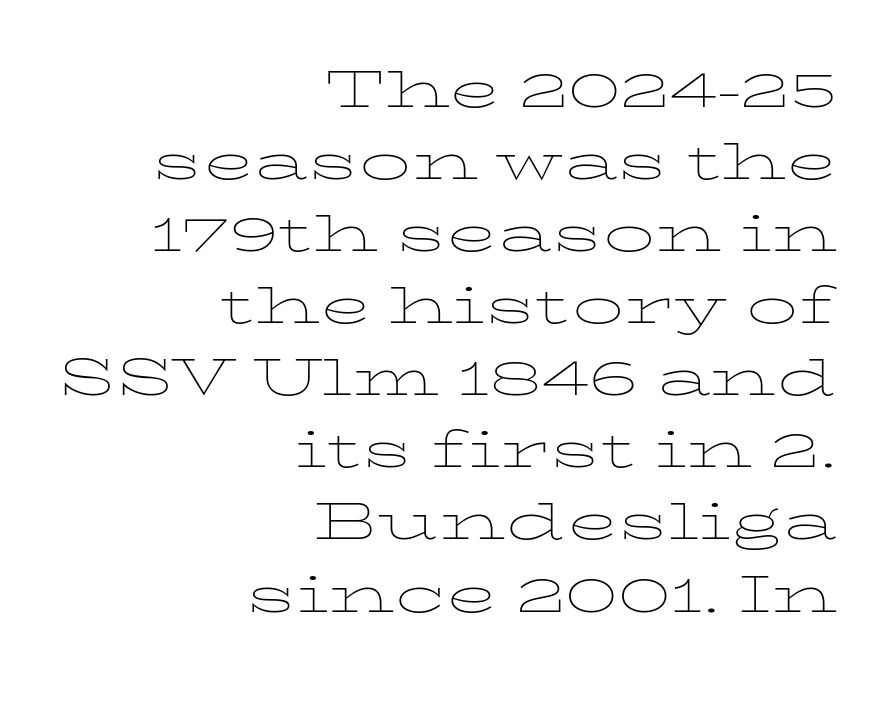
Q: Is the text bold? A: No.
Q: Is the text italic (slanted)? A: No, it is upright.
Q: Is the text underlined? A: No.
Q: How is the paragraph aligned? A: Right-aligned.
Q: Is the spacing between letters normal or unusually wide? A: Normal.
Q: Is the spacing between lines tight, normal or loose? A: Tight.
Q: Width (condensed, normal, or wide)? A: Wide.
Q: Stroke contrast? A: Low.
Q: x-height? A: Medium.
Q: Monospaced? A: No.
